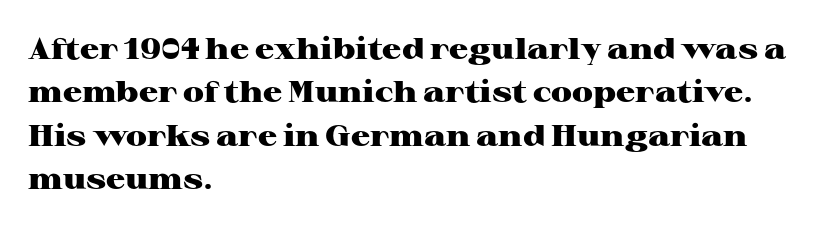
A normal amount of white space separates one row of letters from the next. The letters carry serifs — small finishing strokes at the ends of their stems. Is this a fixed-width face? No — the glyphs have proportional, varying widths. The passage is arranged the way most books set body copy — flush left.
